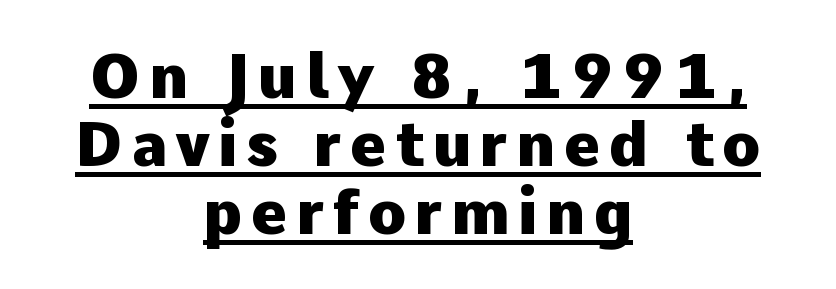
The image shows 62 px heavy sans-serif type, upright; set centered, tight line spacing (1.1x), underlined; low stroke contrast and a medium x-height.
